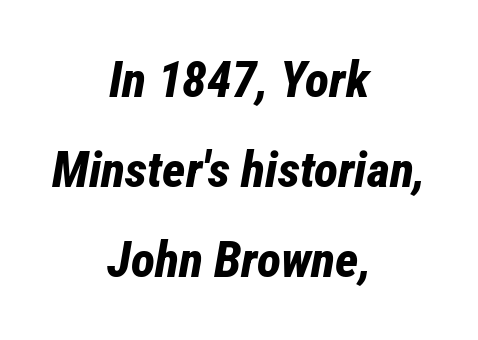
The image shows 50 px bold, condensed type, italic (leaning right); set centered, line spacing 1.8x, normal letter spacing, not underlined; low stroke contrast and a medium x-height.
